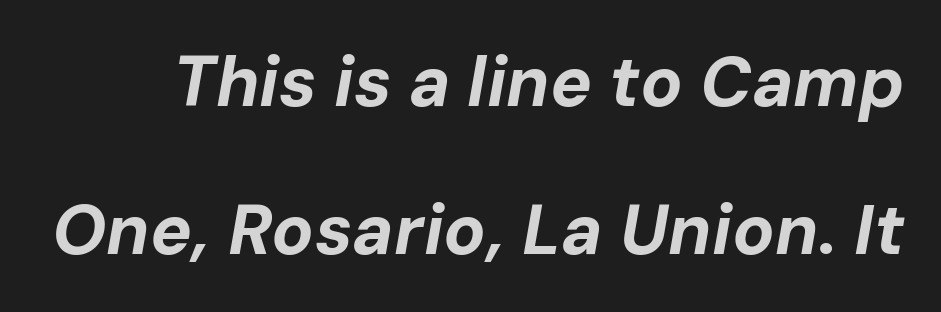
{"italic": "yes", "lean": "right", "slant_degrees": 10, "bold": "yes", "weight": "bold", "width": "normal", "stroke_contrast": "low", "x_height": "medium", "monospaced": "no", "underline": "no", "line_spacing": "loose", "line_spacing_ratio": 2.11, "letter_spacing": "normal", "letter_spacing_em": 0.0, "glyph_px": 70}
